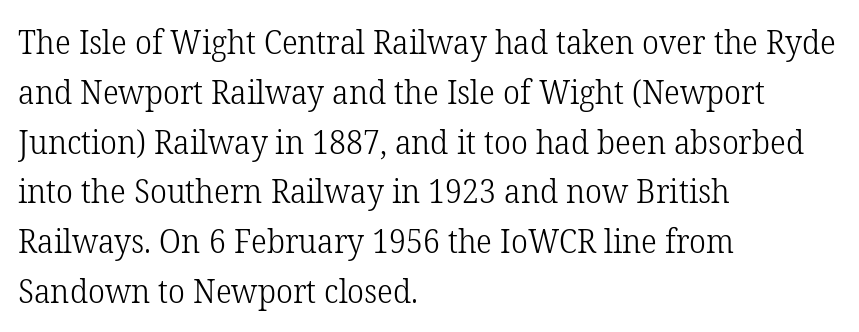
{"serif": "yes", "italic": "no", "bold": "no", "weight": "light", "width": "normal", "stroke_contrast": "low", "x_height": "medium", "monospaced": "no", "underline": "no", "align": "left", "line_spacing": "normal", "line_spacing_ratio": 1.51, "letter_spacing": "normal", "letter_spacing_em": 0.0, "glyph_px": 33}
